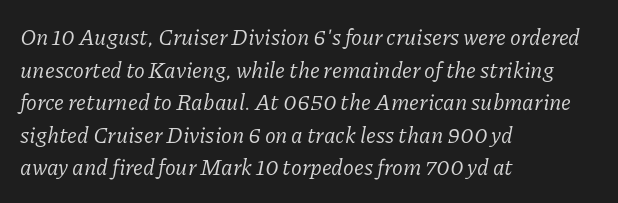
{"italic": "yes", "lean": "right", "slant_degrees": 11, "bold": "no", "underline": "no", "align": "left", "line_spacing": "normal", "line_spacing_ratio": 1.48, "letter_spacing": "normal", "letter_spacing_em": 0.0, "glyph_px": 22}
